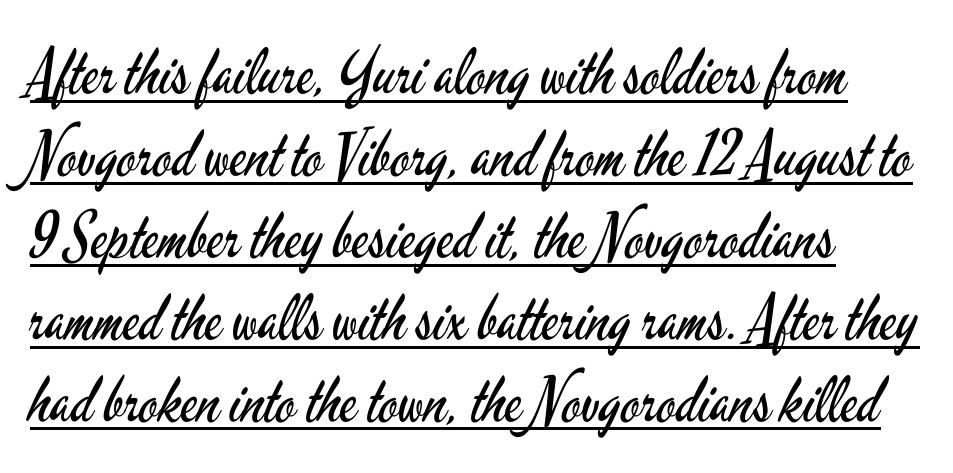
Honestly, the row spacing looks completely unremarkable. What kind of face is this? One without serifs — a sans. What stands out about the letter spacing? Nothing — it is the standard amount.
